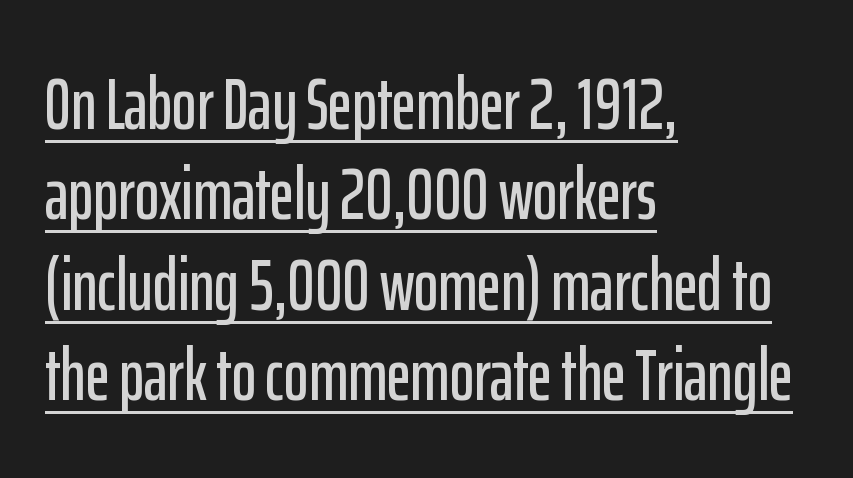
Nope, not italic — everything's standing straight. Proportional: the letters do not fall into vertical columns. Visually the block forms a straight wall on the left and a jagged coastline on the right. This is sans-serif lettering, the kind often seen on screens and signage. Inter-character spacing is left at the font's built-in metrics. Caption: lettering with a line underneath.
